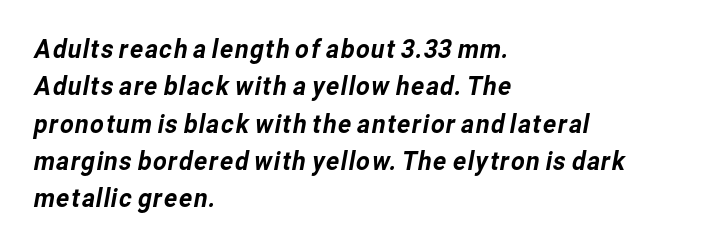
Q: Is the text underlined? A: No.
Q: How is the paragraph aligned? A: Left-aligned.
Q: Is the spacing between letters normal or unusually wide? A: Normal.
Q: Is the spacing between lines tight, normal or loose? A: Normal.
